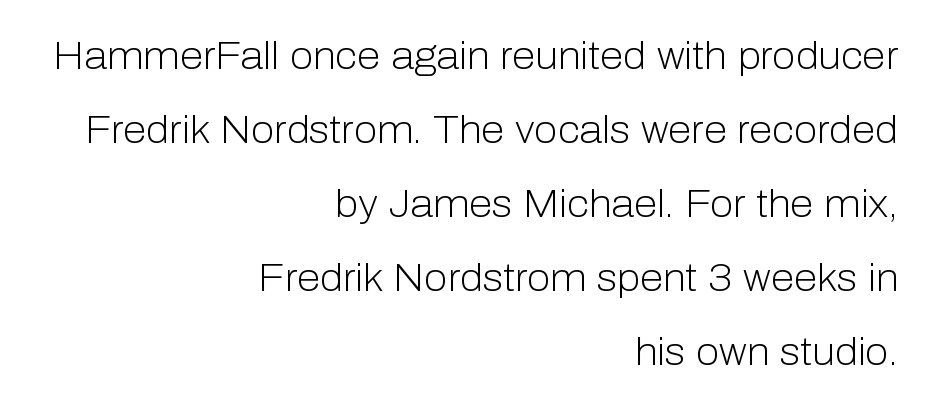
The image shows 38 px light sans-serif type, upright; set right-aligned, loose line spacing (1.95x), normal letter spacing, not underlined; low stroke contrast and a medium x-height.
